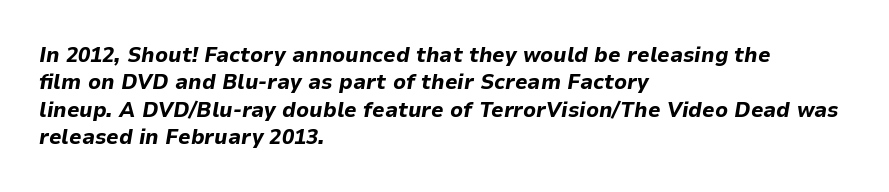
Q: Is the text bold? A: Yes.
Q: Is the text italic (slanted)? A: Yes, it leans right by about 9 degrees.
Q: Is the text underlined? A: No.
Q: How is the paragraph aligned? A: Left-aligned.
Q: Is the spacing between letters normal or unusually wide? A: Normal.
Q: Is the spacing between lines tight, normal or loose? A: Normal.
